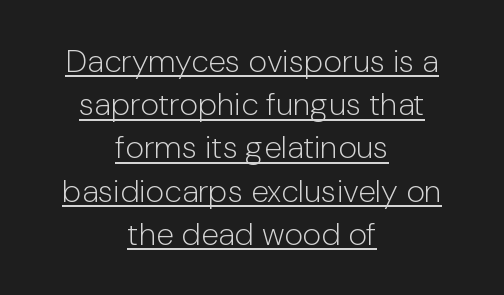
{"serif": "no", "italic": "no", "bold": "no", "weight": "light", "width": "normal", "stroke_contrast": "low", "x_height": "medium", "monospaced": "no", "underline": "yes", "align": "center", "line_spacing": "normal", "line_spacing_ratio": 1.35, "letter_spacing": "normal", "letter_spacing_em": 0.0, "glyph_px": 32}
